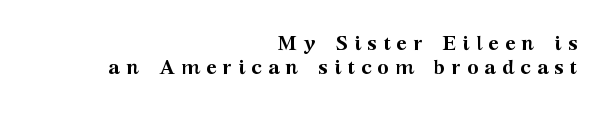
Q: Is the text bold? A: Yes.
Q: Is the text italic (slanted)? A: No, it is upright.
Q: Is the text underlined? A: No.
Q: How is the paragraph aligned? A: Right-aligned.
Q: Is the spacing between letters normal or unusually wide? A: Unusually wide.
